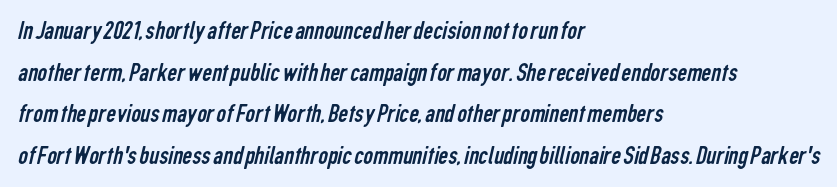
The image shows 27 px text type; set left-aligned, normal line spacing (1.54x), normal letter spacing, not underlined.
